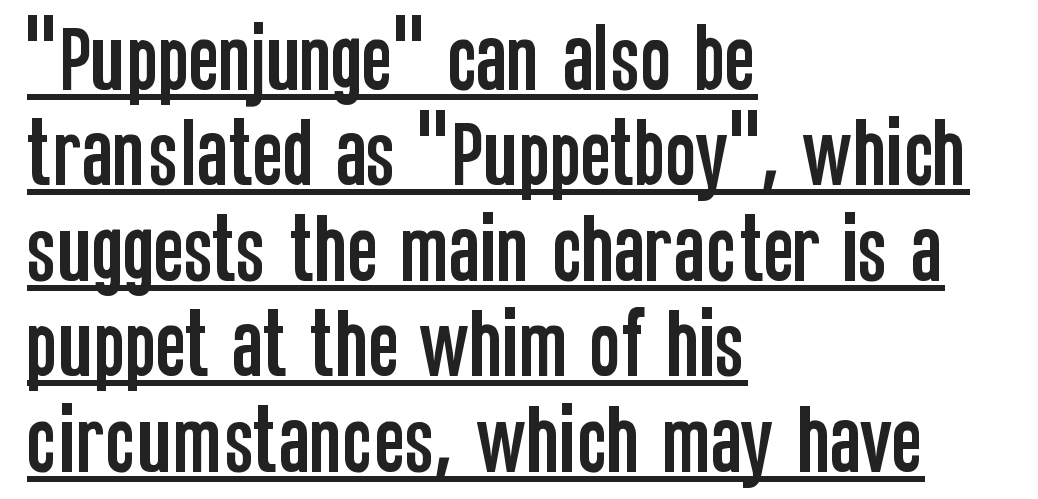
The image shows 74 px condensed sans-serif type, upright; set left-aligned, normal line spacing (1.29x), normal letter spacing, underlined; low stroke contrast and a large x-height.
